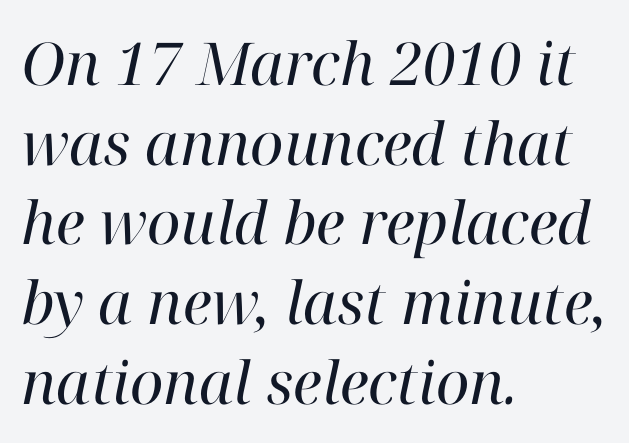
The image shows 59 px regular-weight serif type, italic (leaning right); set left-aligned, normal line spacing (1.35x), normal letter spacing, not underlined; high stroke contrast and a medium x-height.
